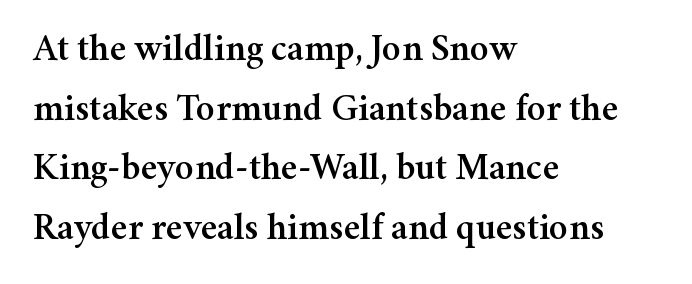
Q: Is the text italic (slanted)? A: No, it is upright.
Q: Is the typeface a serif or a sans-serif typeface? A: Serif.
Q: Is the text underlined? A: No.
Q: How is the paragraph aligned? A: Left-aligned.
Q: Is the spacing between letters normal or unusually wide? A: Normal.
Q: Is the spacing between lines tight, normal or loose? A: Normal.
Q: Width (condensed, normal, or wide)? A: Normal.
Q: Stroke contrast? A: Medium.
Q: x-height? A: Medium.
Q: Monospaced? A: No.
